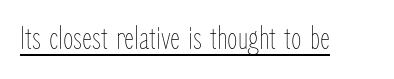
Quick note: underline on. Do the characters align in a grid? No, the font is proportional. The letters stand upright; this is a roman face. These lines keep a tight, regular rhythm from letter to letter.
